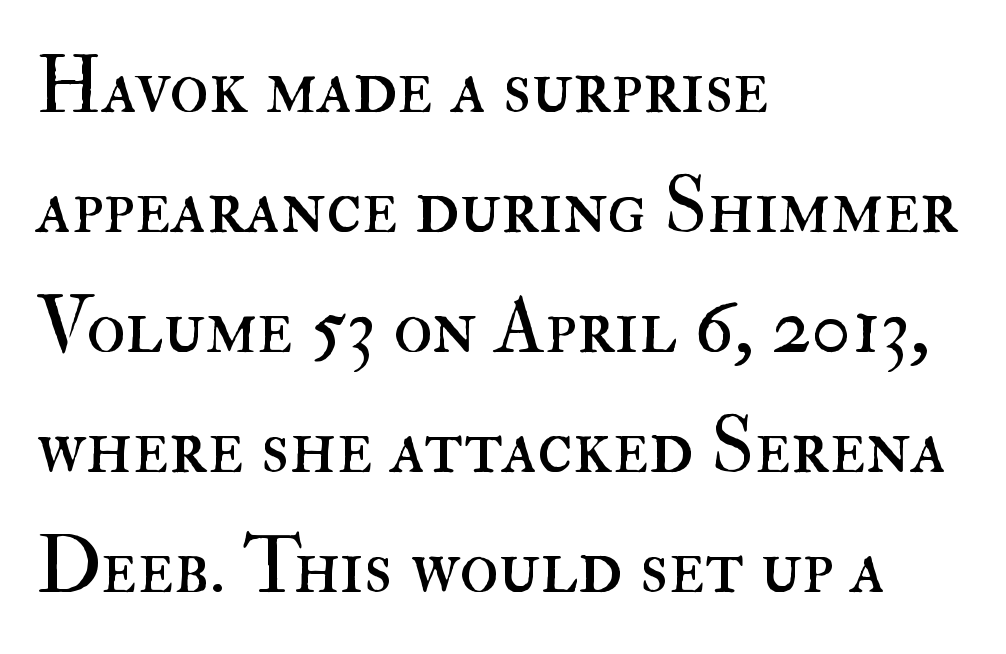
The image shows 80 px regular-weight type, upright; set left-aligned, normal line spacing (1.5x), normal letter spacing, not underlined; high stroke contrast and a small x-height.
